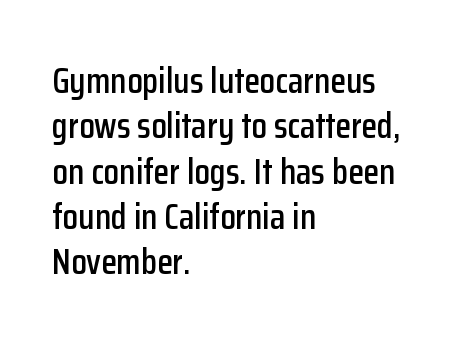
The typeface chosen for these lines omits serifs. The letters stand straight up with perfectly vertical stems. Horizontal alignment here is leftward, the default for most running prose. Just letters on the line, the space beneath them empty. In terms of letterspacing, this is plain default setting.
